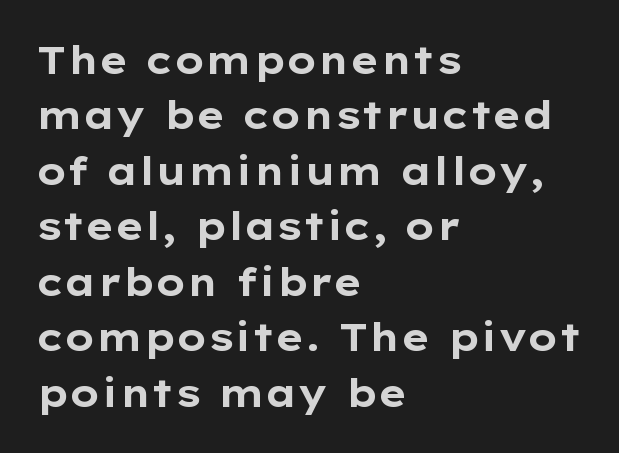
Do the letters lean? They stand straight. This sample keeps an unexceptional amount of space between lines. Heavy-handed strokes throughout: this text is bold. Note: no serifs on the glyphs.
